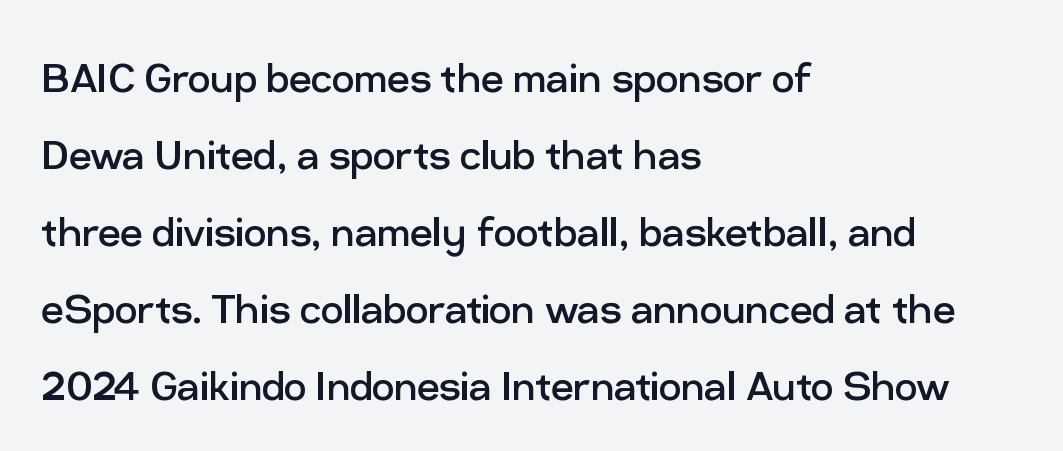
Q: Is the text bold? A: No.
Q: Is the text italic (slanted)? A: No, it is upright.
Q: Is the typeface a serif or a sans-serif typeface? A: Sans-serif.
Q: Is the text underlined? A: No.
Q: How is the paragraph aligned? A: Left-aligned.
Q: Is the spacing between letters normal or unusually wide? A: Normal.
Q: Is the spacing between lines tight, normal or loose? A: Normal.
Q: Width (condensed, normal, or wide)? A: Normal.
Q: Stroke contrast? A: Low.
Q: x-height? A: Medium.
Q: Monospaced? A: No.
